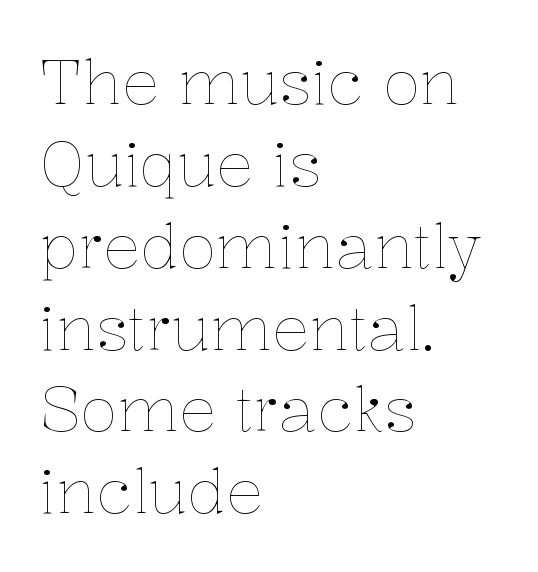
Typeset ragged right — the left edge is the straight one. Stem width sits at or under what a default text font uses. Italic? Not at all — the glyphs are vertical. Short note: letters normally spaced. This sample keeps an unexceptional amount of space between lines.
